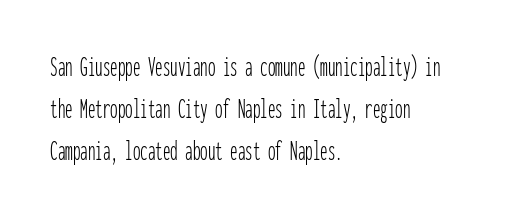
The image shows 30 px thin, condensed sans-serif type, upright, monospaced; set left-aligned, normal line spacing (1.4x), normal letter spacing, not underlined; low stroke contrast and a medium x-height.
